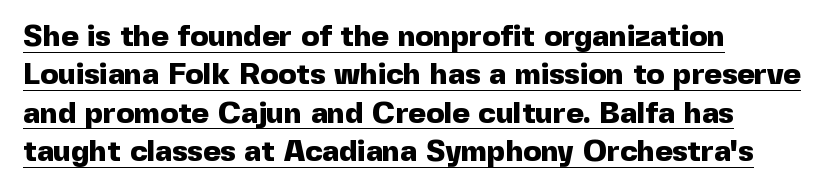
The image shows 30 px heavy sans-serif type, upright; set left-aligned, normal line spacing (1.28x), normal letter spacing, underlined; a medium x-height.
